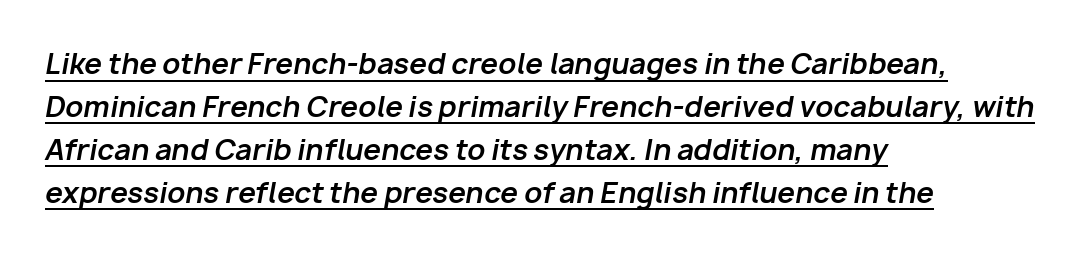
The image shows 28 px bold type, italic (leaning right); set left-aligned, normal line spacing (1.53x), normal letter spacing, underlined; low stroke contrast and a medium x-height.
